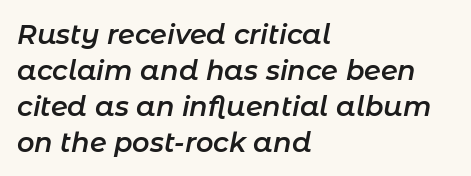
{"italic": "yes", "lean": "right", "slant_degrees": 11, "bold": "semi", "underline": "no", "align": "left", "line_spacing": "normal", "line_spacing_ratio": 1.33, "letter_spacing": "normal", "letter_spacing_em": 0.0, "glyph_px": 27}
